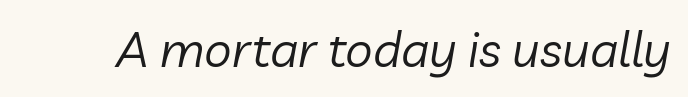
{"italic": "yes", "lean": "right", "slant_degrees": 10, "bold": "no", "weight": "regular", "width": "normal", "stroke_contrast": "low", "x_height": "medium", "monospaced": "no", "underline": "no", "letter_spacing": "normal", "letter_spacing_em": 0.0, "glyph_px": 49}
